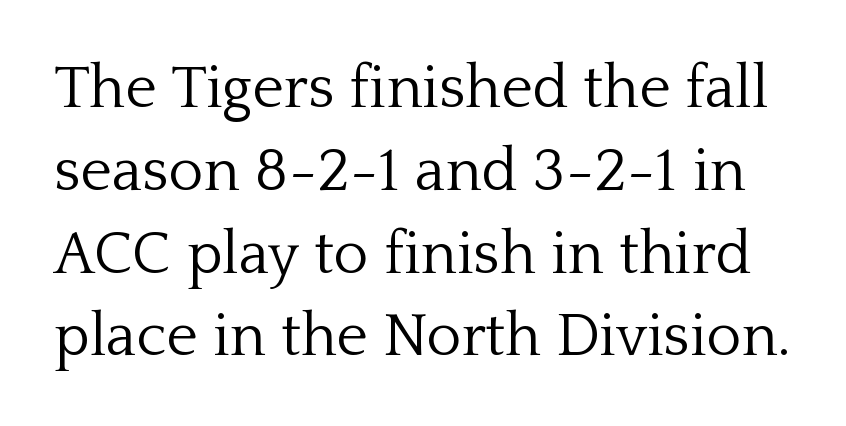
Q: Is the text bold? A: No.
Q: Is the text italic (slanted)? A: No, it is upright.
Q: Is the typeface a serif or a sans-serif typeface? A: Serif.
Q: Is the text underlined? A: No.
Q: Is the spacing between letters normal or unusually wide? A: Normal.
Q: Is the spacing between lines tight, normal or loose? A: Normal.
Q: Width (condensed, normal, or wide)? A: Normal.
Q: Stroke contrast? A: Low.
Q: x-height? A: Medium.
Q: Monospaced? A: No.
